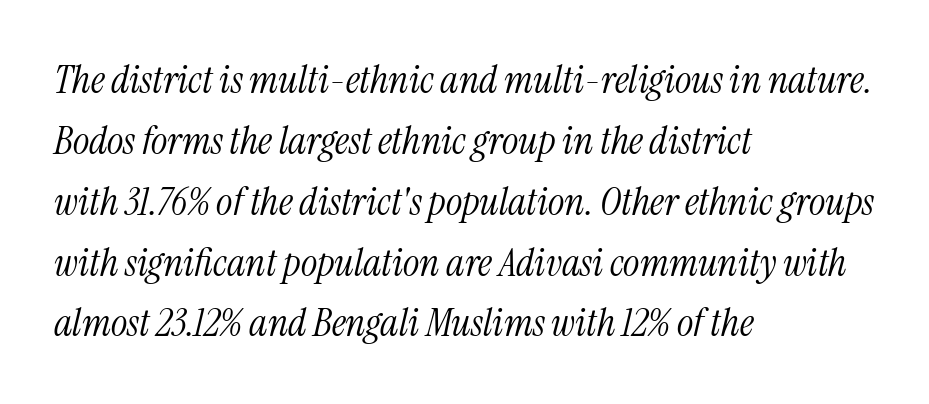
{"serif": "yes", "italic": "yes", "lean": "right", "slant_degrees": 13, "bold": "no", "weight": "light", "width": "condensed", "stroke_contrast": "medium", "x_height": "medium", "monospaced": "no", "underline": "no", "align": "left", "line_spacing": "normal", "line_spacing_ratio": 1.56, "letter_spacing": "normal", "letter_spacing_em": 0.0, "glyph_px": 39}
